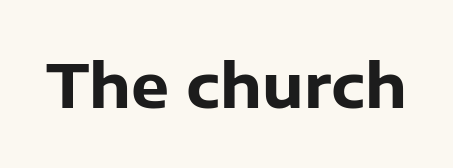
Q: Is the text bold? A: Yes.
Q: Is the text italic (slanted)? A: No, it is upright.
Q: Is the typeface a serif or a sans-serif typeface? A: Sans-serif.
Q: Is the text underlined? A: No.
Q: Is the spacing between letters normal or unusually wide? A: Normal.
Q: Width (condensed, normal, or wide)? A: Normal.
Q: Stroke contrast? A: Low.
Q: x-height? A: Medium.
Q: Monospaced? A: No.
